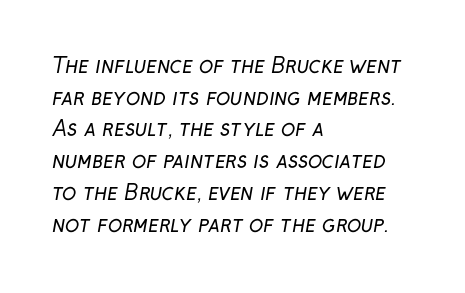
Q: Is the text bold? A: No.
Q: Is the text underlined? A: No.
Q: How is the paragraph aligned? A: Left-aligned.
Q: Is the spacing between letters normal or unusually wide? A: Normal.
Q: Is the spacing between lines tight, normal or loose? A: Normal.
